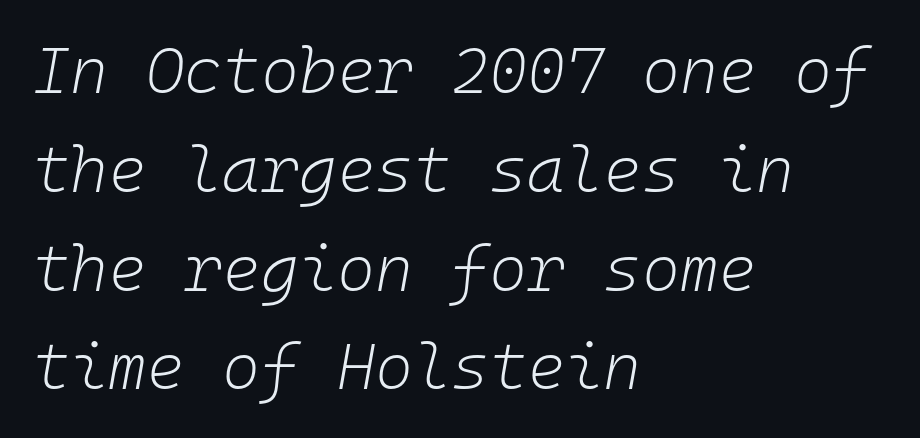
Q: Is the text bold? A: No.
Q: Is the text italic (slanted)? A: Yes, it leans right by about 10 degrees.
Q: Is the text underlined? A: No.
Q: How is the paragraph aligned? A: Left-aligned.
Q: Is the spacing between letters normal or unusually wide? A: Normal.
Q: Is the spacing between lines tight, normal or loose? A: Normal.
Q: Width (condensed, normal, or wide)? A: Normal.
Q: Stroke contrast? A: Low.
Q: x-height? A: Medium.
Q: Monospaced? A: Yes.
